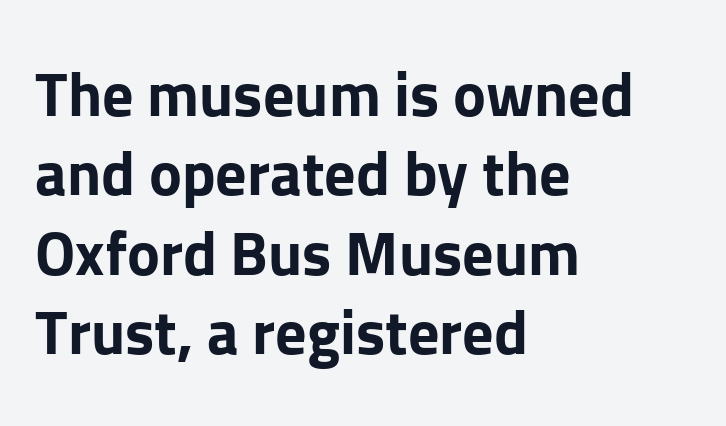
The image shows 62 px bold sans-serif type, upright; set left-aligned, normal line spacing (1.28x), normal letter spacing, not underlined; low stroke contrast and a medium x-height.
